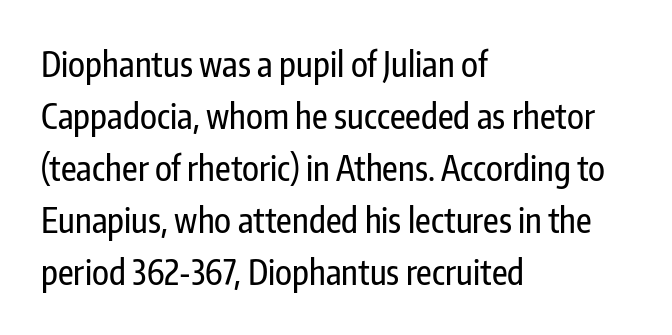
The image shows 34 px condensed sans-serif type, upright; set left-aligned, normal line spacing (1.53x), normal letter spacing, not underlined; low stroke contrast and a medium x-height.
